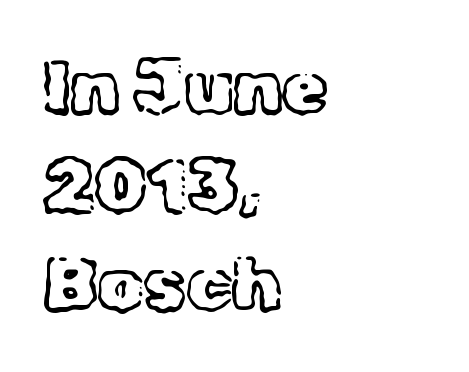
The area under the type is left untouched. The passage shown is typed in a proportional face where columns would drift. Heft: none added — not bold. Visually the block forms a straight wall on the left and a jagged coastline on the right.
